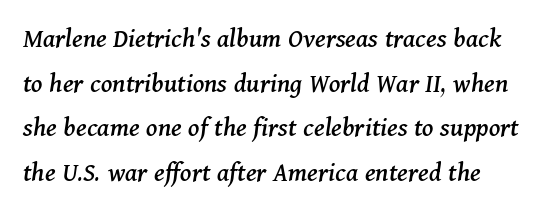
You can tell it's italic because the verticals aren't actually vertical. Leading: standard. Letters rest on an invisible, unmarked baseline. Nothing unusual about the tracking: characters are spaced as the font intends. The letters advance in unequal steps, a hallmark of proportional type. Regarding serifs, this sample has them.
